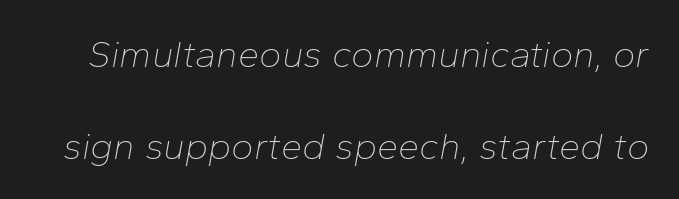
{"italic": "yes", "lean": "right", "slant_degrees": 10, "bold": "no", "weight": "thin", "width": "normal", "stroke_contrast": "low", "x_height": "medium", "monospaced": "no", "underline": "no", "line_spacing": "loose", "line_spacing_ratio": 2.42, "letter_spacing": "normal", "letter_spacing_em": 0.0, "glyph_px": 38}
